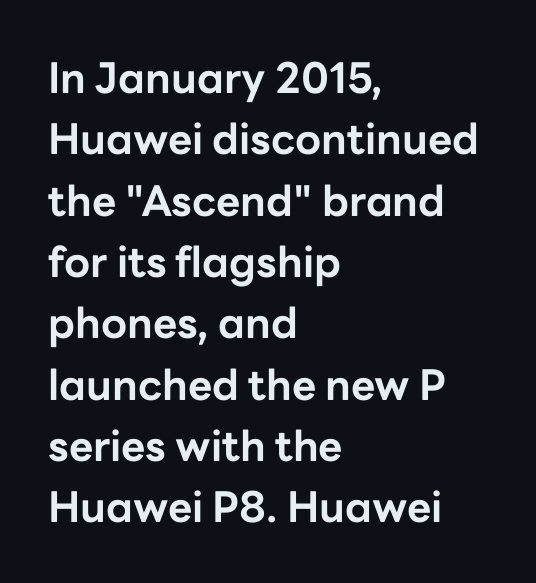
{"serif": "no", "italic": "no", "bold": "yes", "weight": "bold", "width": "normal", "stroke_contrast": "low", "x_height": "medium", "monospaced": "no", "underline": "no", "align": "left", "line_spacing": "normal", "line_spacing_ratio": 1.46, "letter_spacing": "normal", "letter_spacing_em": 0.0, "glyph_px": 42}
